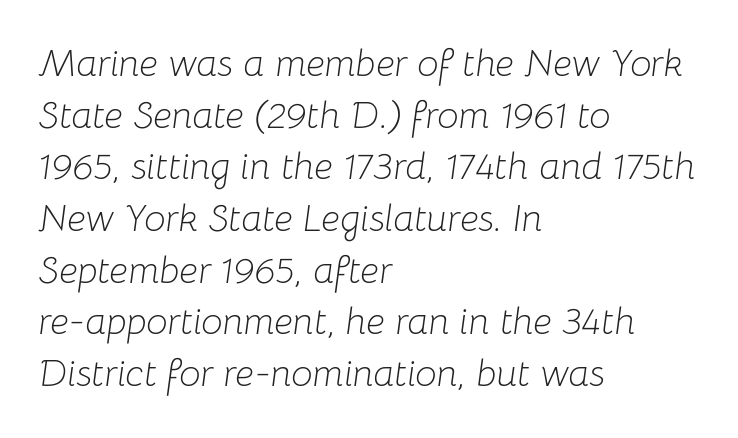
Q: Is the text bold? A: No.
Q: Is the text italic (slanted)? A: Yes, it leans right by about 8 degrees.
Q: Is the text underlined? A: No.
Q: How is the paragraph aligned? A: Left-aligned.
Q: Is the spacing between letters normal or unusually wide? A: Normal.
Q: Is the spacing between lines tight, normal or loose? A: Normal.
Q: Width (condensed, normal, or wide)? A: Normal.
Q: Stroke contrast? A: Low.
Q: x-height? A: Medium.
Q: Monospaced? A: No.
